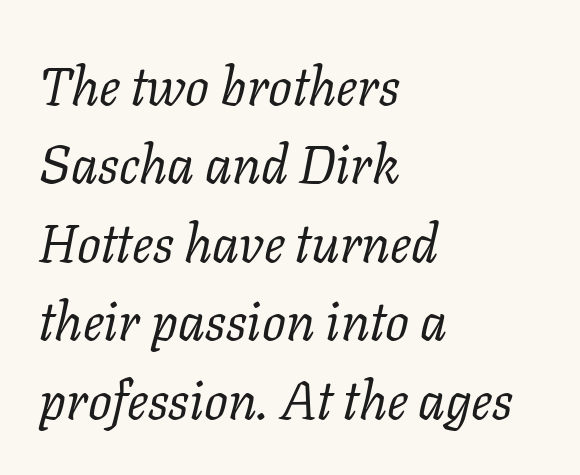
The image shows 53 px regular-weight serif type, italic (leaning right); set left-aligned, normal line spacing (1.48x), normal letter spacing, not underlined; low stroke contrast and a medium x-height.
